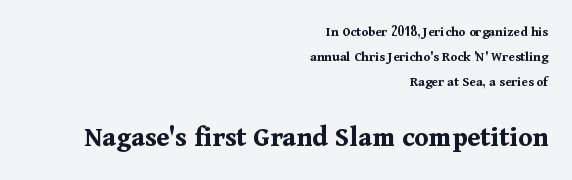
Size contrast runs from small at the top to large at the bottom. Posture: vertical. The face used here is seriffed, in the tradition of book romans. Alignment: flush right. Note the varied advance widths — an 'i' is clearly narrower than an 'm'. Words float on clear page, feet unadorned.
